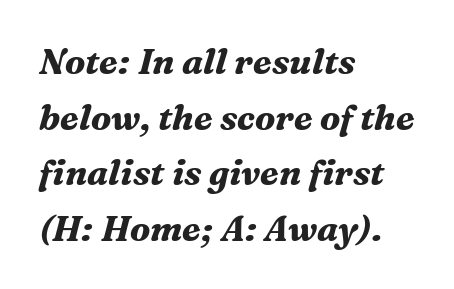
The image shows 35 px bold serif type, italic (leaning right); set left-aligned, normal line spacing (1.59x), normal letter spacing, not underlined; medium stroke contrast and a medium x-height.
